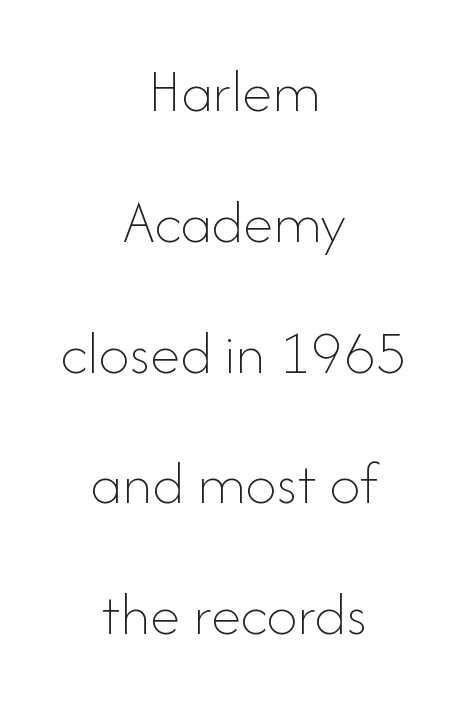
The image shows 62 px thin type, upright; set centered, loose line spacing (2.11x), normal letter spacing, not underlined; low stroke contrast and a small x-height.
